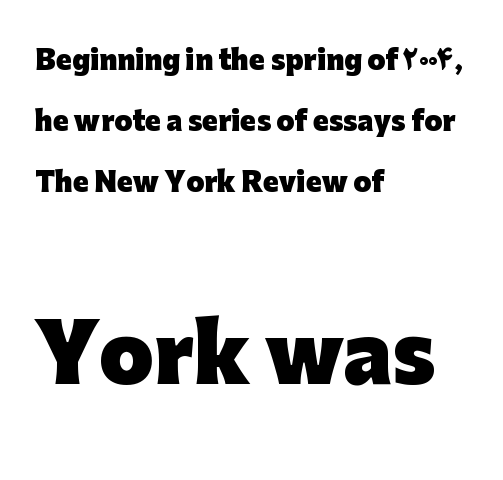
The image shows 78 px heavy sans-serif type, upright; set left-aligned, loose line spacing (2.35x), normal letter spacing, not underlined; the second (bottom) block is 3.0x larger; low stroke contrast and a medium x-height.
